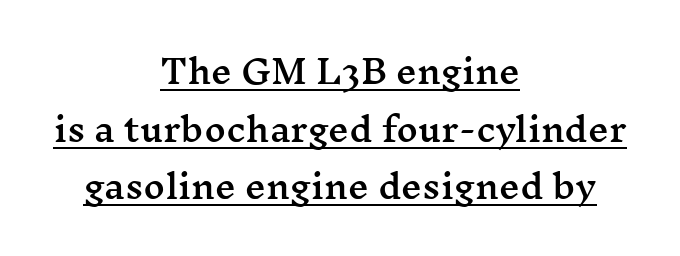
Q: Is the text italic (slanted)? A: No, it is upright.
Q: Is the typeface a serif or a sans-serif typeface? A: Serif.
Q: Is the text underlined? A: Yes.
Q: How is the paragraph aligned? A: Centered.
Q: Is the spacing between letters normal or unusually wide? A: Normal.
Q: Width (condensed, normal, or wide)? A: Wide.
Q: Stroke contrast? A: Medium.
Q: x-height? A: Medium.
Q: Monospaced? A: No.
